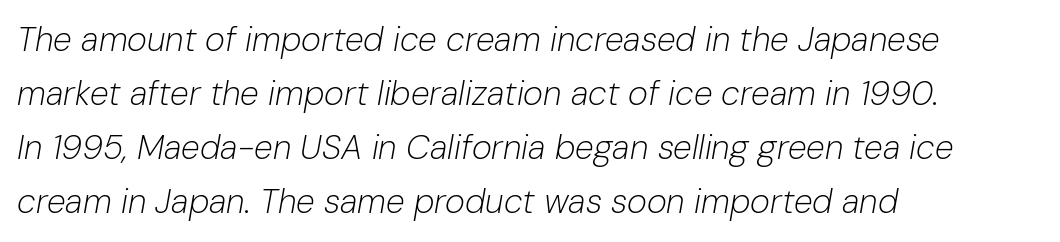
Characters follow at the spacing the type designer built in. Descender tails drop into unmarked territory. In terms of leading, this rendering sits right in the middle. Posture: slanted.
